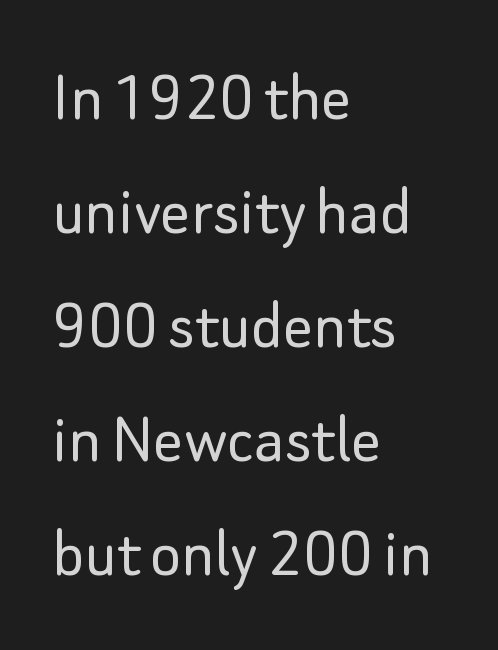
Q: Is the text bold? A: No.
Q: Is the text italic (slanted)? A: No, it is upright.
Q: Is the typeface a serif or a sans-serif typeface? A: Sans-serif.
Q: Is the text underlined? A: No.
Q: How is the paragraph aligned? A: Left-aligned.
Q: Is the spacing between letters normal or unusually wide? A: Normal.
Q: Is the spacing between lines tight, normal or loose? A: Normal.
Q: Width (condensed, normal, or wide)? A: Normal.
Q: Stroke contrast? A: Low.
Q: x-height? A: Small.
Q: Monospaced? A: No.
